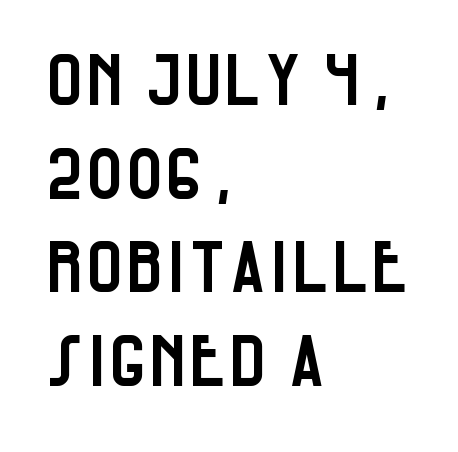
The image shows 71 px condensed sans-serif type, upright; set left-aligned, normal line spacing (1.32x), normal letter spacing, not underlined; low stroke contrast and a large x-height.
